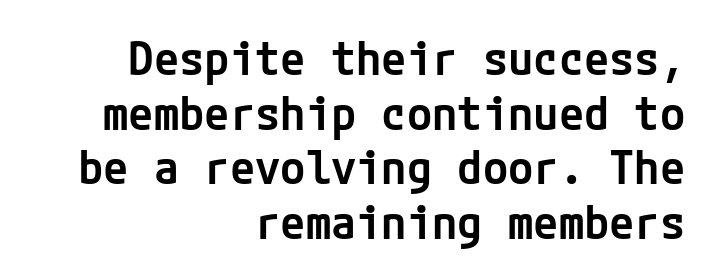
Q: Is the text bold? A: Semi-bold.
Q: Is the text italic (slanted)? A: No, it is upright.
Q: Is the typeface a serif or a sans-serif typeface? A: Sans-serif.
Q: Is the text underlined? A: No.
Q: How is the paragraph aligned? A: Right-aligned.
Q: Is the spacing between letters normal or unusually wide? A: Normal.
Q: Width (condensed, normal, or wide)? A: Normal.
Q: Stroke contrast? A: Low.
Q: x-height? A: Medium.
